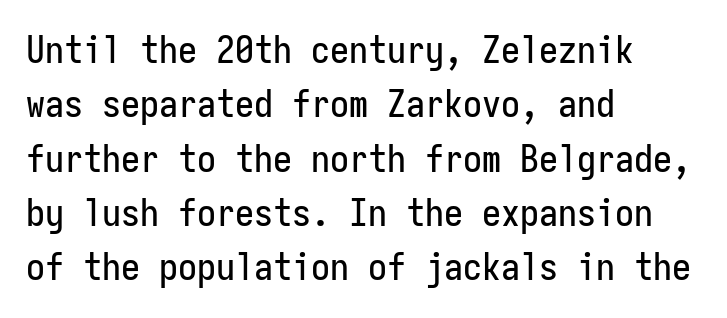
A clean baseline with only descenders dipping below it. If you measured baseline to baseline, you'd find a middling distance. The type sits square on the baseline with zero lean. The tracking reads as untouched default to a designer's eye. Note: no serifs on the glyphs. Layout note: lines flush left.
